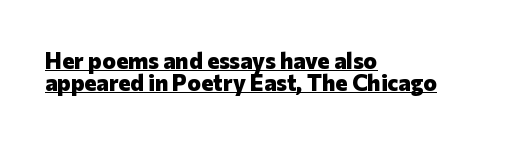
The rendering uses a small line-height, squeezing the rows. The horizontal fit of the characters is conventional and even. Ascenders rise straight up at ninety degrees. All the whitespace from short lines collects on the right.
